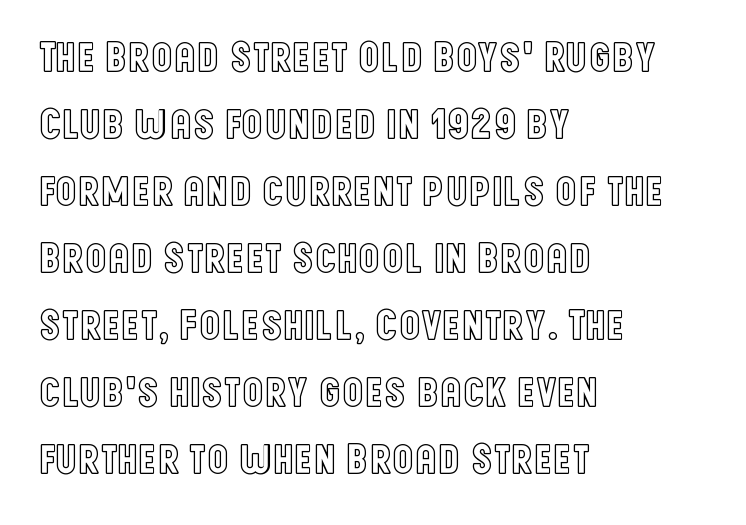
This block has exactly the height ordinary leading produces. Spacing verdict: proportional, widths tailored to each character. Where is the straight margin? On the left. Every stem runs plumb, perpendicular to the baseline.
